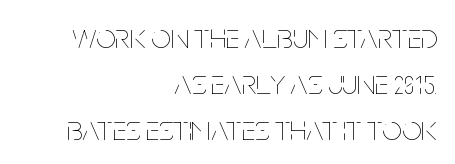
{"italic": "no", "bold": "no", "weight": "thin", "width": "condensed", "stroke_contrast": "low", "x_height": "large", "monospaced": "no", "underline": "no", "align": "right", "line_spacing": "normal", "line_spacing_ratio": 1.31, "letter_spacing": "normal", "letter_spacing_em": 0.0, "glyph_px": 35}
